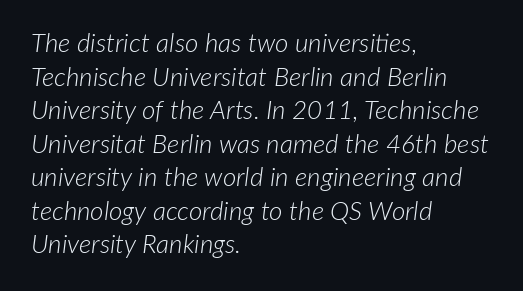
The rendering anchors every line to the left-hand side. The designer left line spacing at the default. If you drew a line through each stem, it would be angled. The strokes carry an ordinary text weight at most.
